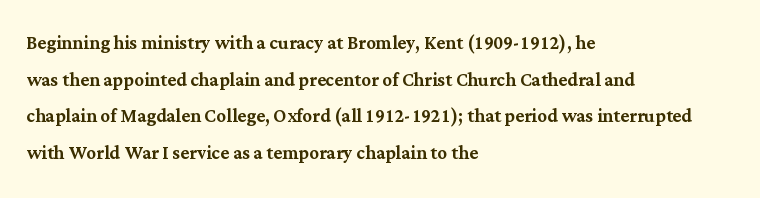
Unlike italic type, these characters show no tilt at all. Glyph-to-glyph distance matches everyday printed text. The line-height multiplier appears to be the usual default. The rag falls on the right side of this text block.
